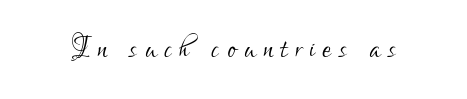
Underline: absent. Glyph-to-glyph distance is far greater than everyday printed text. The cut favours lightness, reaching ordinary text weight at its darkest.
